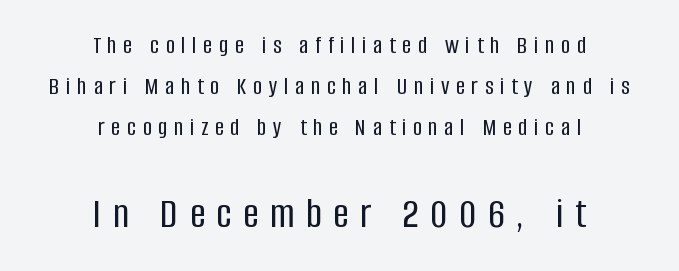
{"serif": "no", "italic": "no", "width": "condensed", "stroke_contrast": "low", "x_height": "large", "monospaced": "no", "underline": "no", "align": "center", "line_spacing": "normal", "line_spacing_ratio": 1.65, "letter_spacing": "wide", "letter_spacing_em": 0.27, "larger_block": "second", "size_ratio": 1.72, "glyph_px": 43}
